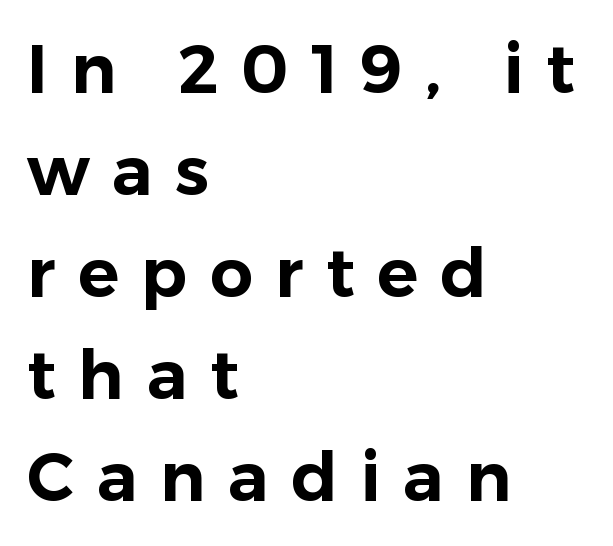
Character widths vary here, with narrow letters taking less room than wide ones. Leading matches the norm, producing a regular column. Classification — sans serif. These lines were composed using upright roman letters. This rendering features lettering with no underline.
